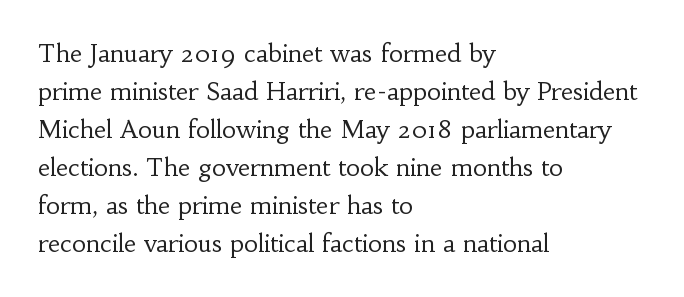
Q: Is the text bold? A: No.
Q: Is the text italic (slanted)? A: No, it is upright.
Q: Is the text underlined? A: No.
Q: How is the paragraph aligned? A: Left-aligned.
Q: Is the spacing between letters normal or unusually wide? A: Normal.
Q: Is the spacing between lines tight, normal or loose? A: Normal.
